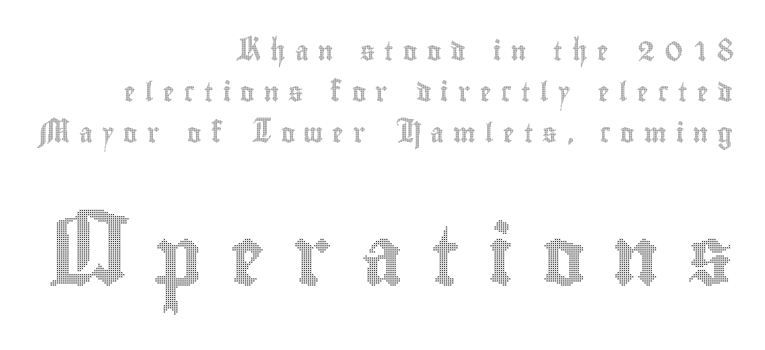
Is this a fixed-width face? No — the glyphs have proportional, varying widths. Caption: multi-line text, flush right, ragged left. This rendering features lettering with no underline. The letters in the lower block stand taller than those in the block above. Look at the tracking — it's clearly loosened, letters drifting apart. The space between consecutive lines is lavish.
